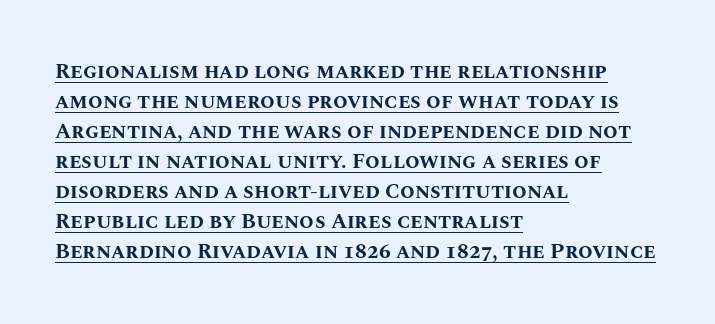
{"italic": "no", "bold": "yes", "underline": "yes", "align": "left", "line_spacing": "normal", "line_spacing_ratio": 1.43, "letter_spacing": "normal", "letter_spacing_em": 0.0, "glyph_px": 21}
